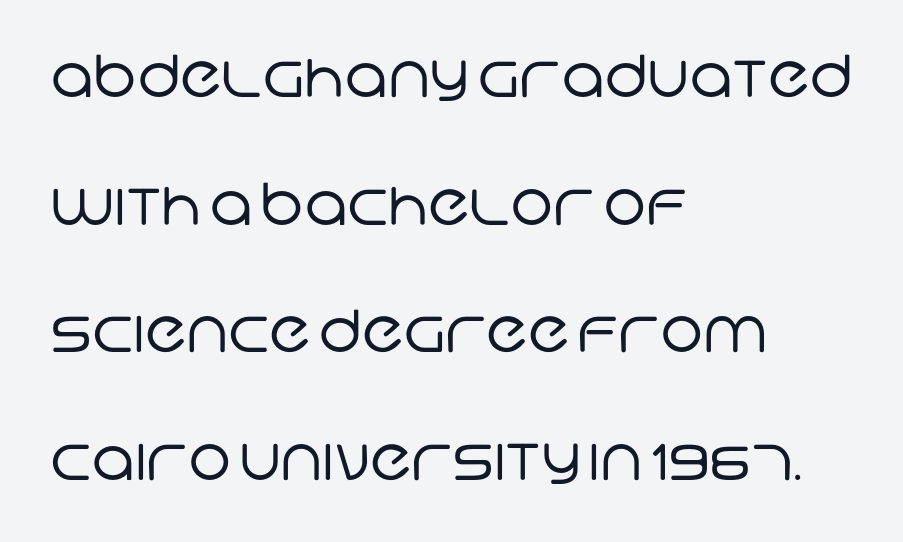
The image shows 58 px regular-weight sans-serif type; set left-aligned, loose line spacing (2.2x), normal letter spacing, not underlined; low stroke contrast and a large x-height.
